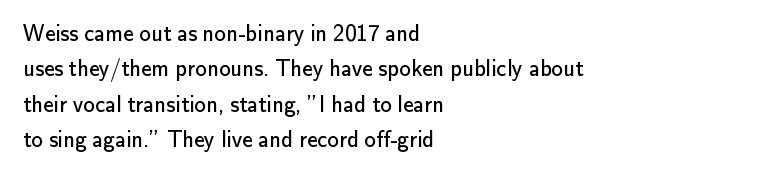
Q: Is the text bold? A: No.
Q: Is the text italic (slanted)? A: No, it is upright.
Q: Is the text underlined? A: No.
Q: How is the paragraph aligned? A: Left-aligned.
Q: Is the spacing between letters normal or unusually wide? A: Normal.
Q: Is the spacing between lines tight, normal or loose? A: Normal.
